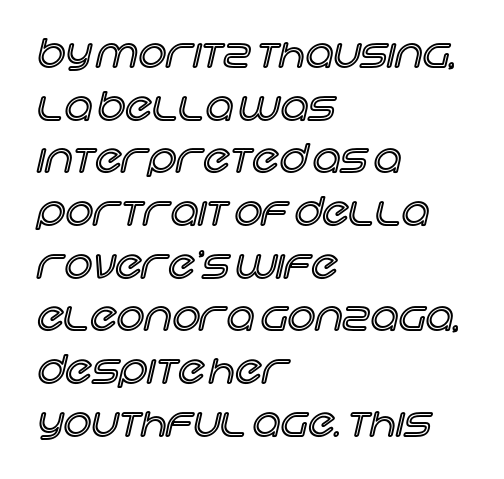
The image shows 39 px text type; set left-aligned, normal line spacing (1.35x), normal letter spacing, not underlined; a large x-height.
